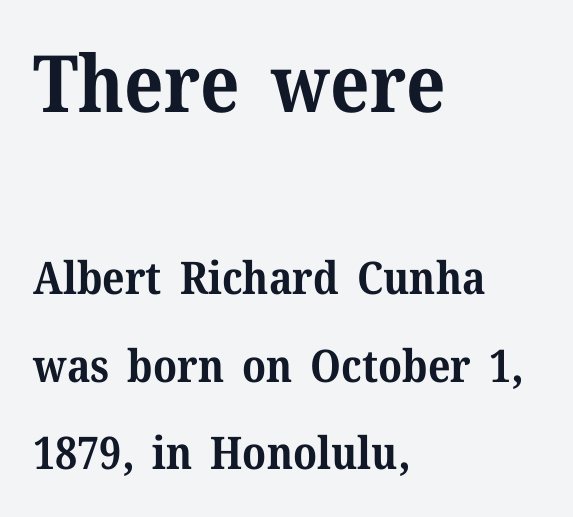
Q: Is the text bold? A: Yes.
Q: Is the text italic (slanted)? A: No, it is upright.
Q: Is the typeface a serif or a sans-serif typeface? A: Serif.
Q: Is the text underlined? A: No.
Q: How is the paragraph aligned? A: Left-aligned.
Q: Is the spacing between letters normal or unusually wide? A: Normal.
Q: Is the spacing between lines tight, normal or loose? A: Loose.
Q: Which block of text is set in a larger size, the first (top) or the second (bottom)? A: The first (top) one.
Q: Width (condensed, normal, or wide)? A: Normal.
Q: Stroke contrast? A: Medium.
Q: x-height? A: Medium.
Q: Monospaced? A: No.
